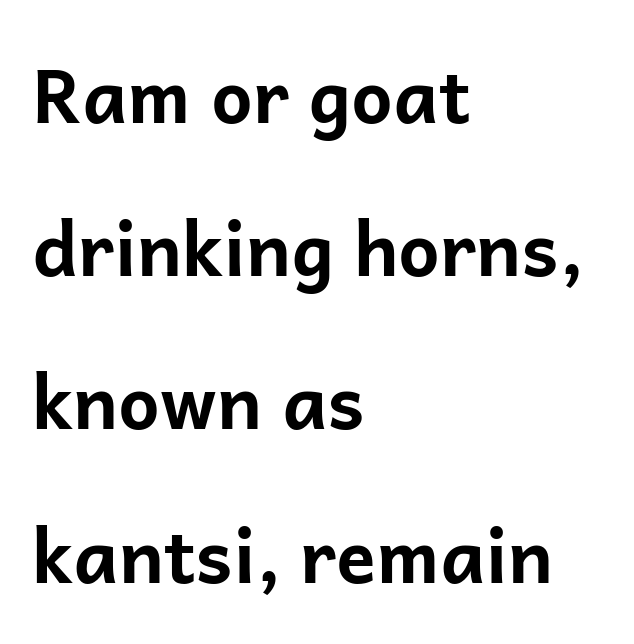
The image shows 74 px bold sans-serif type, upright; set left-aligned, loose line spacing (2.07x), normal letter spacing, not underlined; low stroke contrast and a medium x-height.
